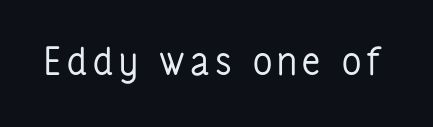
The image shows 38 px regular-weight, condensed sans-serif type, upright; set not underlined; low stroke contrast and a medium x-height.
